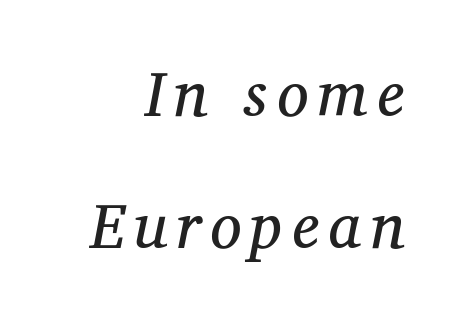
Would a proofreader flag this as italicized? Yes. These lines are rendered in a variable-pitch font. Are there feet on the stems? There are — it's a serif. Underlining? Definitely not there. Rows of type keep a wide berth in the vertical direction. Bold? No — there's no thickening of the strokes.
